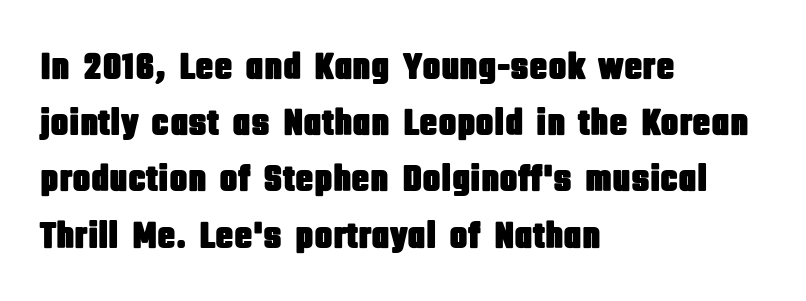
The image shows 38 px condensed sans-serif type, upright; set left-aligned, normal line spacing (1.48x), normal letter spacing, not underlined; low stroke contrast and a large x-height.
